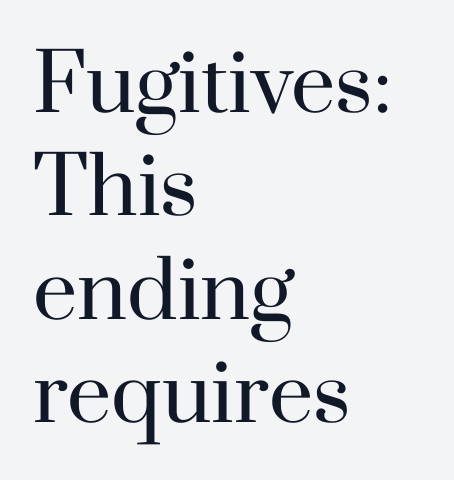
The image shows 79 px regular-weight serif type, upright; set left-aligned, normal line spacing (1.31x), normal letter spacing, not underlined; high stroke contrast and a small x-height.
